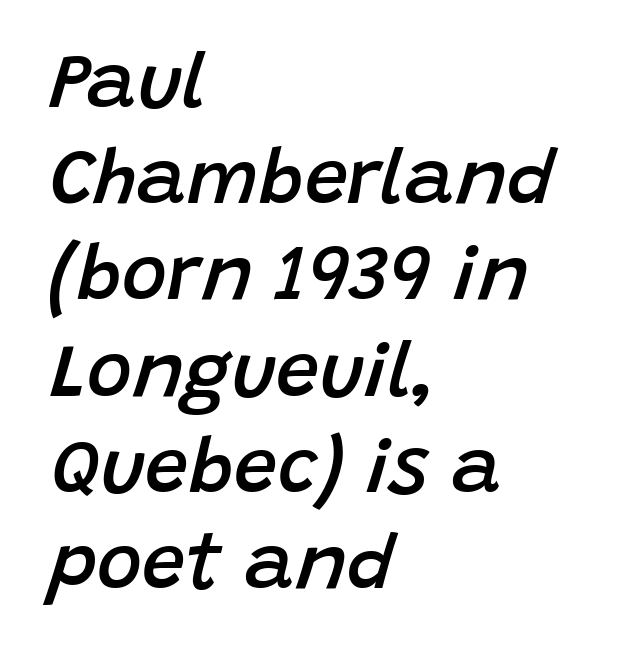
The image shows 77 px semibold type, italic (leaning right); set left-aligned, normal line spacing (1.25x), normal letter spacing, not underlined; low stroke contrast and a large x-height.
